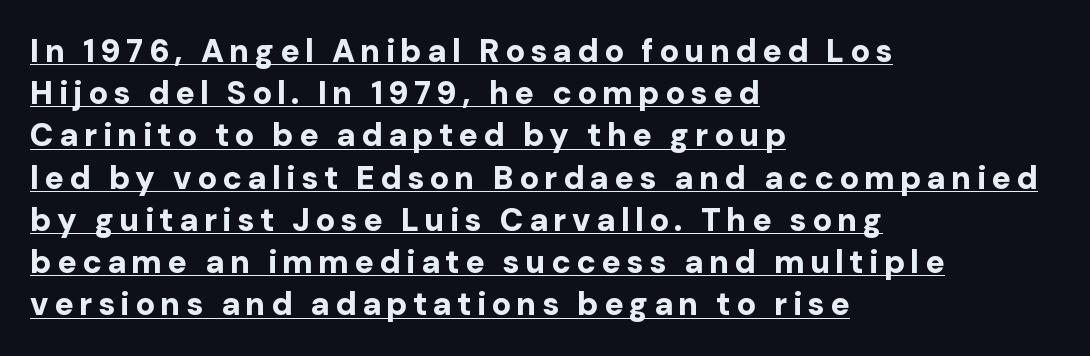
Q: Is the text bold? A: Yes.
Q: Is the text italic (slanted)? A: No, it is upright.
Q: Is the typeface a serif or a sans-serif typeface? A: Sans-serif.
Q: Is the text underlined? A: Yes.
Q: How is the paragraph aligned? A: Left-aligned.
Q: Is the spacing between lines tight, normal or loose? A: Normal.
Q: Width (condensed, normal, or wide)? A: Normal.
Q: Stroke contrast? A: Low.
Q: x-height? A: Medium.
Q: Monospaced? A: No.
